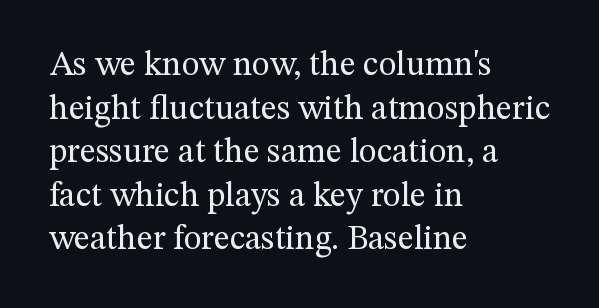
The letters advance in unequal steps, a hallmark of proportional type. Compared with a centered layout, this one pins lines to the left instead. Tracking value appears to be zero — textbook default spacing. Font category for this specimen: serif.
